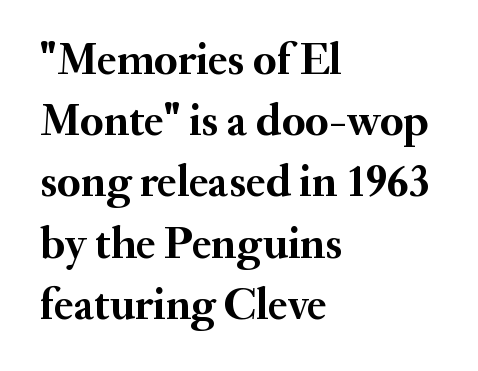
The rendering shows small feet on the letterforms — a serif design. Line beginnings align vertically; line endings do not. The rendering uses natural spacing where letterforms have individual widths. Any mark beneath the type? The region is blank.
